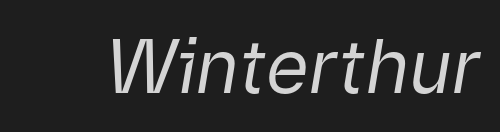
{"italic": "yes", "lean": "right", "slant_degrees": 9, "bold": "no", "weight": "regular", "width": "normal", "stroke_contrast": "low", "x_height": "medium", "monospaced": "no", "underline": "no", "letter_spacing": "normal", "letter_spacing_em": 0.0, "glyph_px": 74}
